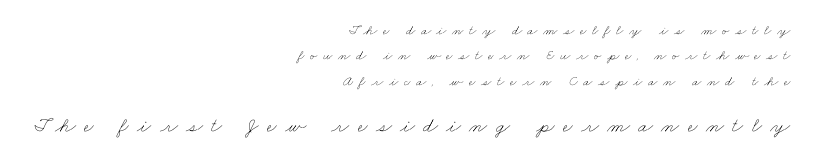
The image shows 21 px text type; set right-aligned, line spacing 1.81x, unusually wide letter spacing (+0.4 em), not underlined; the second (bottom) block is 1.5x larger.
